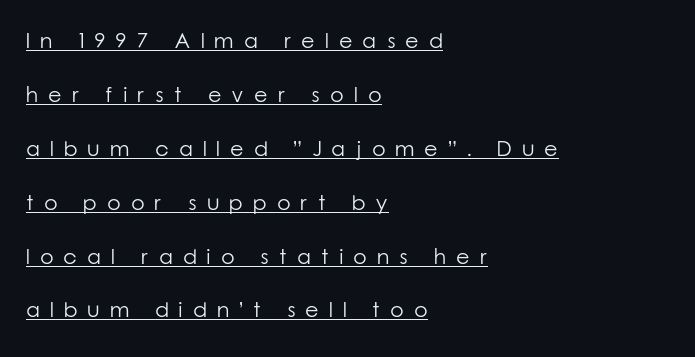
Q: Is the text bold? A: No.
Q: Is the text italic (slanted)? A: No, it is upright.
Q: Is the text underlined? A: Yes.
Q: How is the paragraph aligned? A: Left-aligned.
Q: Is the spacing between letters normal or unusually wide? A: Unusually wide.
Q: Is the spacing between lines tight, normal or loose? A: Loose.
